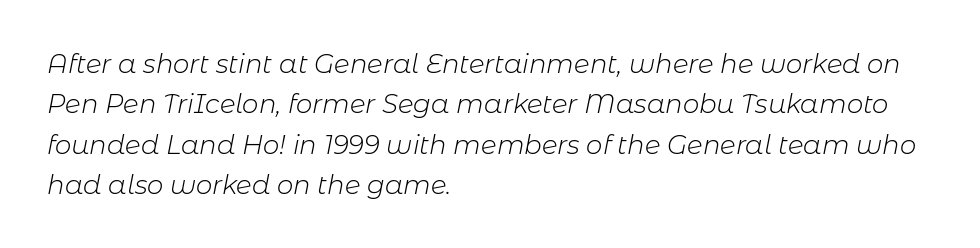
{"italic": "yes", "lean": "right", "slant_degrees": 11, "bold": "no", "underline": "no", "align": "left", "line_spacing": "normal", "line_spacing_ratio": 1.55, "letter_spacing": "normal", "letter_spacing_em": 0.0, "glyph_px": 26}
